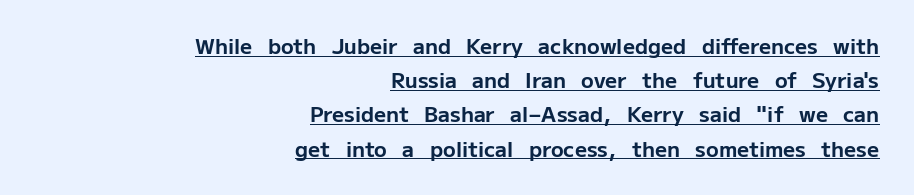
The image shows 21 px bold type, upright; set right-aligned, normal line spacing (1.63x), normal letter spacing, underlined.
